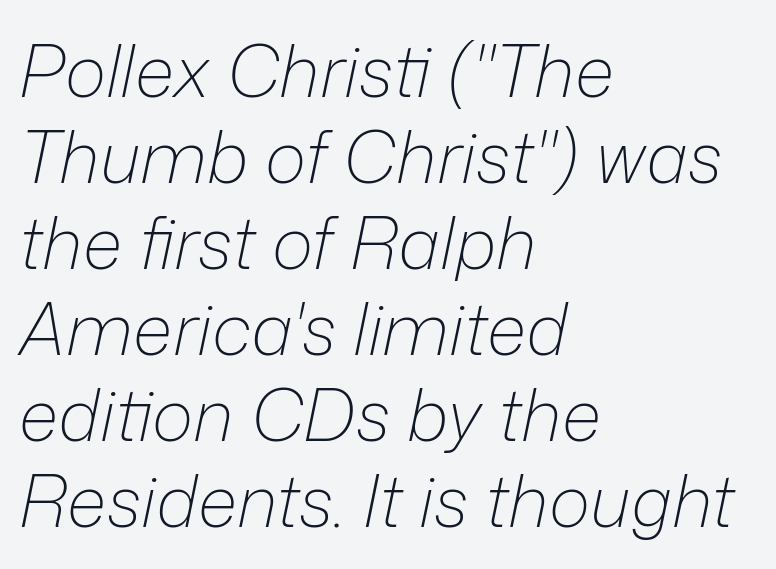
Italic? Definitely — the glyphs are oblique. In terms of letterspacing, this is plain default setting. Layout note: lines flush left. Here the designer chose a conventional face with non-uniform glyph widths. Is this a heavy cut? Hardly; it is regular or lighter. This rendering features lettering with no underline.
